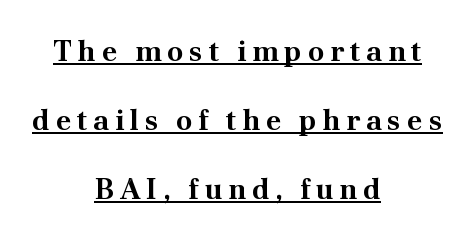
{"serif": "yes", "italic": "no", "bold": "yes", "weight": "bold", "width": "normal", "stroke_contrast": "medium", "x_height": "small", "monospaced": "no", "underline": "yes", "align": "center", "line_spacing": "loose", "line_spacing_ratio": 2.38, "letter_spacing": "wide", "letter_spacing_em": 0.2, "glyph_px": 29}
